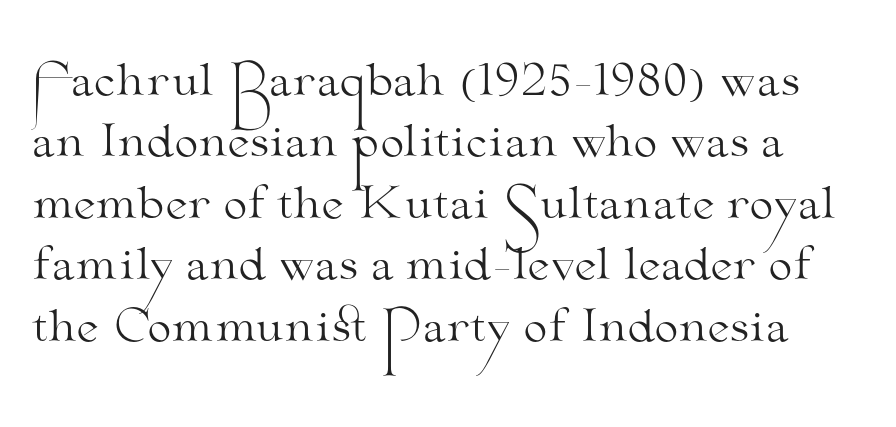
Q: Is the text bold? A: No.
Q: Is the text italic (slanted)? A: No, it is upright.
Q: Is the typeface a serif or a sans-serif typeface? A: Serif.
Q: Is the text underlined? A: No.
Q: Is the spacing between letters normal or unusually wide? A: Normal.
Q: Is the spacing between lines tight, normal or loose? A: Normal.
Q: Width (condensed, normal, or wide)? A: Wide.
Q: Stroke contrast? A: Medium.
Q: x-height? A: Small.
Q: Monospaced? A: No.
